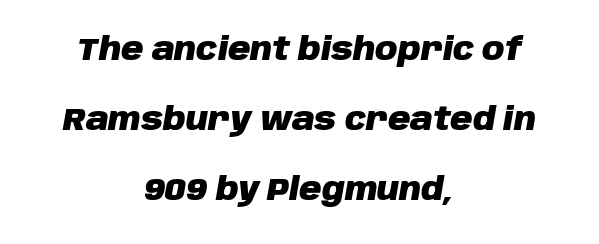
The image shows 31 px heavy type, italic (leaning right); set centered, loose line spacing (2.26x), normal letter spacing, not underlined; low stroke contrast and a large x-height.
